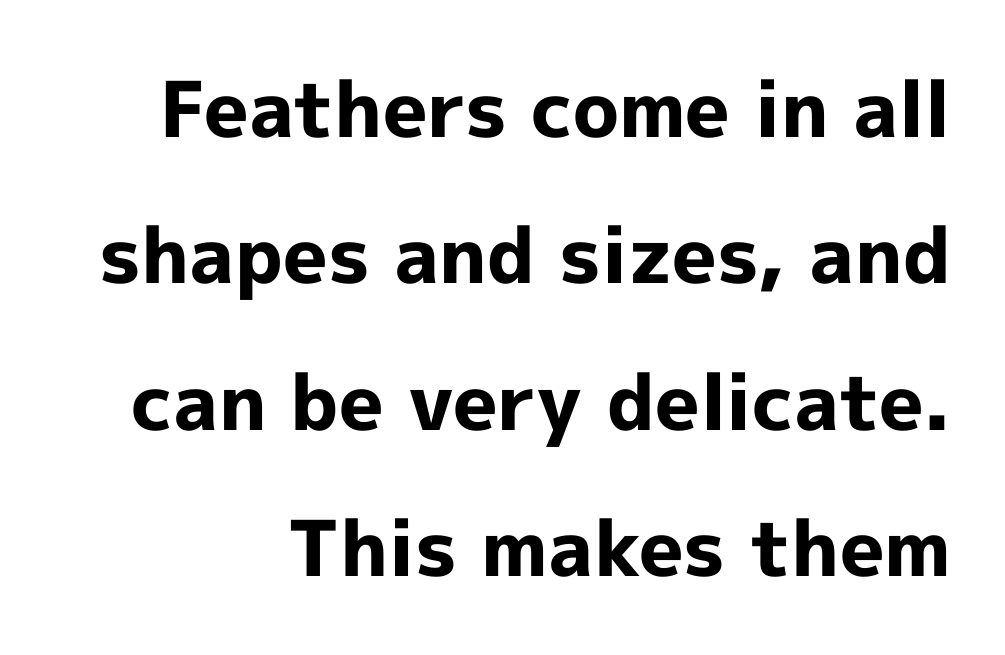
Q: Is the text bold? A: Yes.
Q: Is the text italic (slanted)? A: No, it is upright.
Q: Is the typeface a serif or a sans-serif typeface? A: Sans-serif.
Q: Is the text underlined? A: No.
Q: Is the spacing between letters normal or unusually wide? A: Normal.
Q: Is the spacing between lines tight, normal or loose? A: Loose.
Q: Width (condensed, normal, or wide)? A: Normal.
Q: x-height? A: Medium.
Q: Monospaced? A: No.
